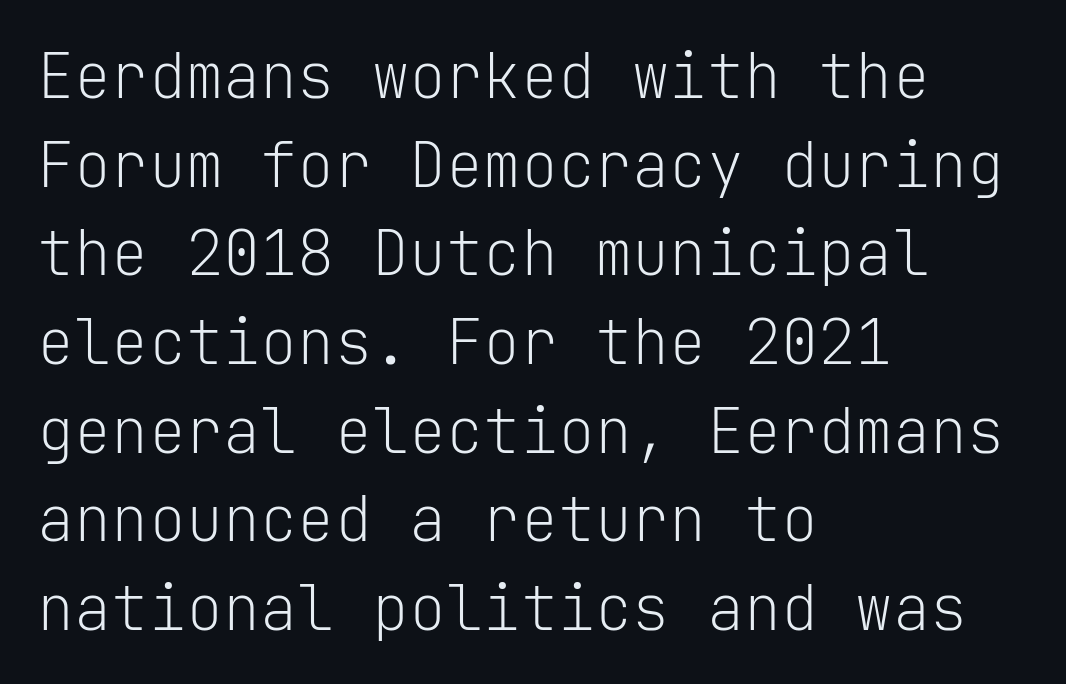
{"serif": "no", "italic": "no", "bold": "no", "weight": "light", "width": "normal", "stroke_contrast": "low", "x_height": "medium", "monospaced": "yes", "underline": "no", "align": "left", "line_spacing": "normal", "line_spacing_ratio": 1.43, "letter_spacing": "normal", "letter_spacing_em": 0.0, "glyph_px": 62}
